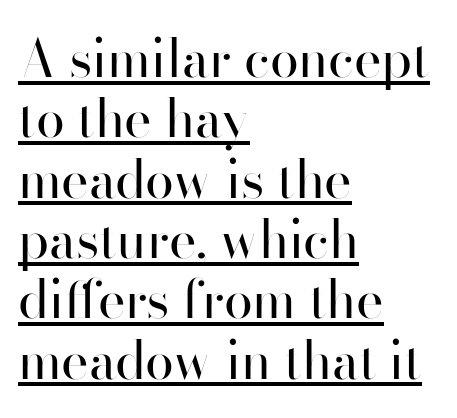
You can tell it's not italic because the verticals are truly vertical. Characters follow at the spacing the type designer built in. Stroke mass is kept to a normal reading level or below. Character widths vary here, with narrow letters taking less room than wide ones.
